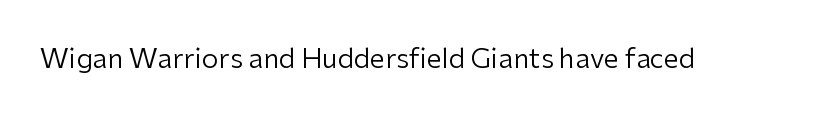
Q: Is the text bold? A: No.
Q: Is the text italic (slanted)? A: No, it is upright.
Q: Is the text underlined? A: No.
Q: Is the spacing between letters normal or unusually wide? A: Normal.
